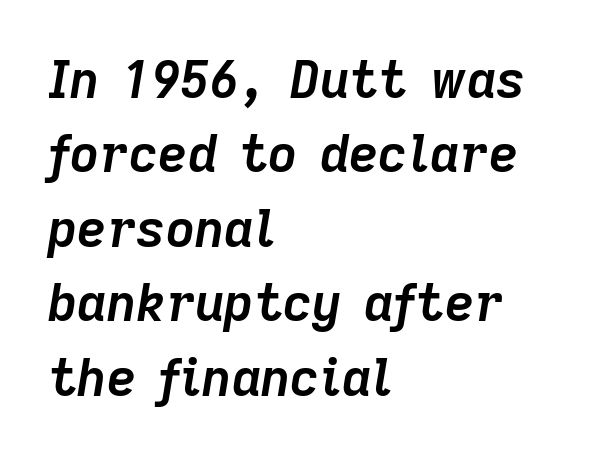
The space between consecutive lines is moderate. Here the designer chose a conventional face with non-uniform glyph widths. The font's italic variant was chosen for this text. Quick note: underline off. The passage is arranged the way most books set body copy — flush left. Weight: bold.
